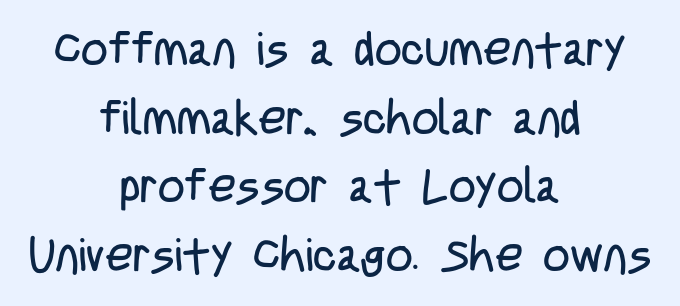
The image shows 47 px regular-weight, condensed sans-serif type, upright; set centered, normal line spacing (1.46x), normal letter spacing, not underlined; low stroke contrast and a large x-height.
